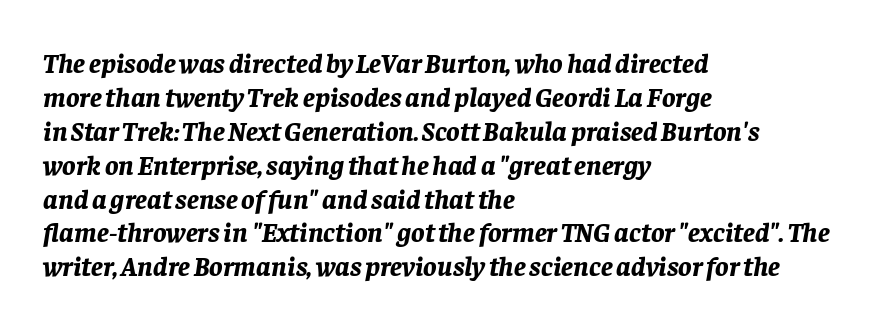
The text block is weighted toward the left margin, trailing off unevenly rightward. As a designer I'd log this as weight 700, bold. This sample has the flowing, uneven cadence of proportional lettering. Glyph-to-glyph distance matches everyday printed text. The letters are slanted; this is an italic face.
